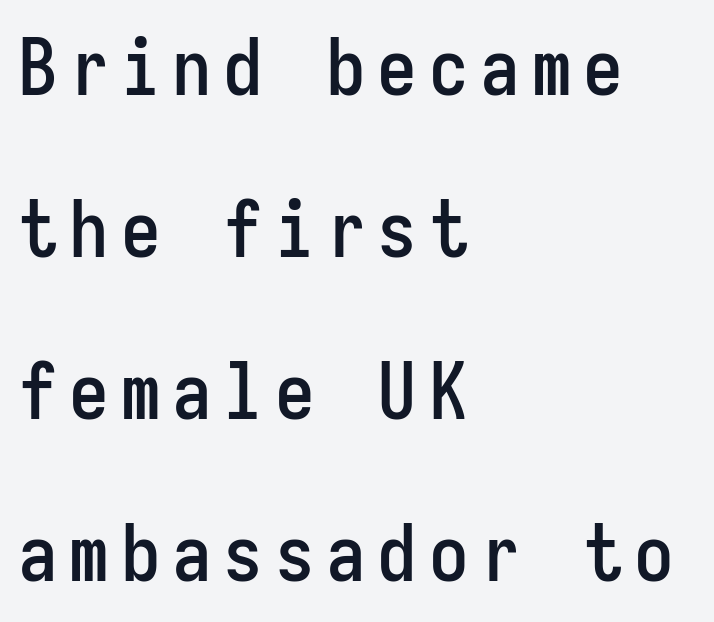
{"serif": "no", "italic": "no", "width": "condensed", "stroke_contrast": "low", "x_height": "medium", "monospaced": "yes", "underline": "no", "align": "left", "line_spacing": "loose", "line_spacing_ratio": 2.05, "glyph_px": 79}
